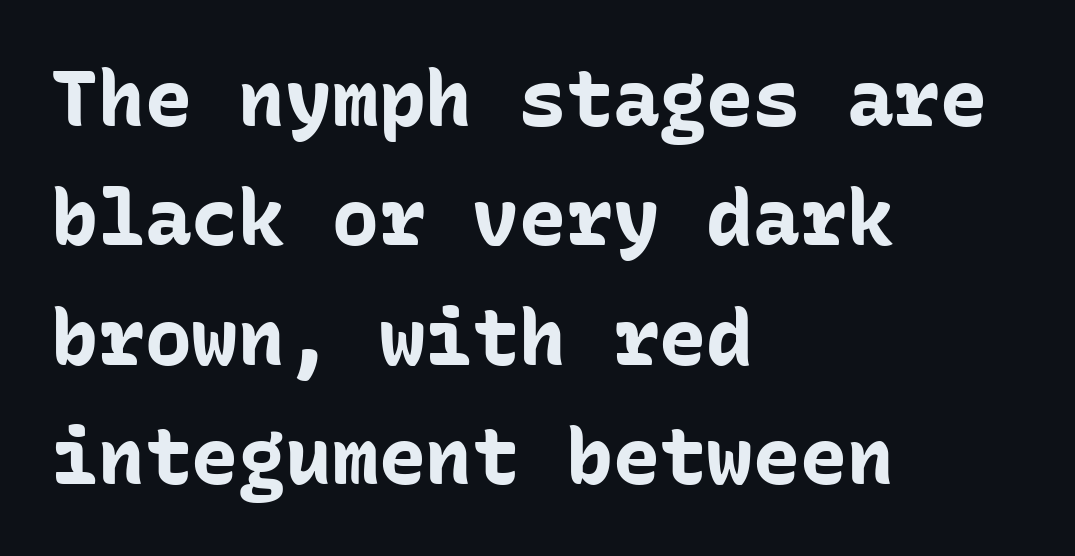
The passage shown is not underscored anywhere. This sample has the even, mechanical cadence of fixed-width lettering. In terms of letterspacing, this is plain default setting. To sum up the face: it is a sans, with no serifs.
